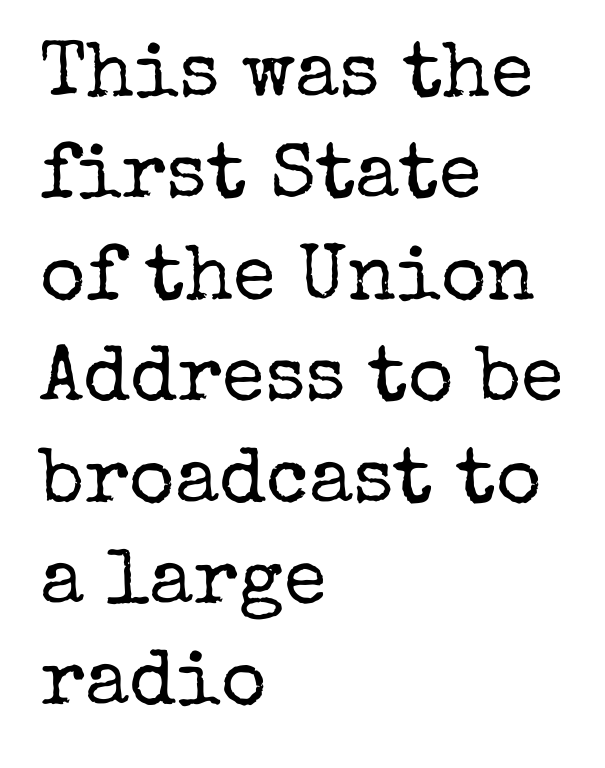
These lines are set flush left with a ragged right edge. Stroke mass is kept to a normal reading level or below. In terms of leading, this rendering sits right in the middle. You could call the tracking neutral — neither tight nor loose. Notice how the stems are strictly vertical — no italics here. The words here are not underlined.
